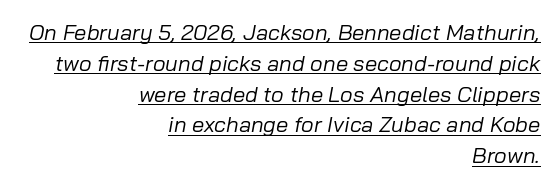
Q: Is the text bold? A: No.
Q: Is the text italic (slanted)? A: Yes, it leans right by about 10 degrees.
Q: Is the text underlined? A: Yes.
Q: How is the paragraph aligned? A: Right-aligned.
Q: Is the spacing between letters normal or unusually wide? A: Normal.
Q: Is the spacing between lines tight, normal or loose? A: Normal.
